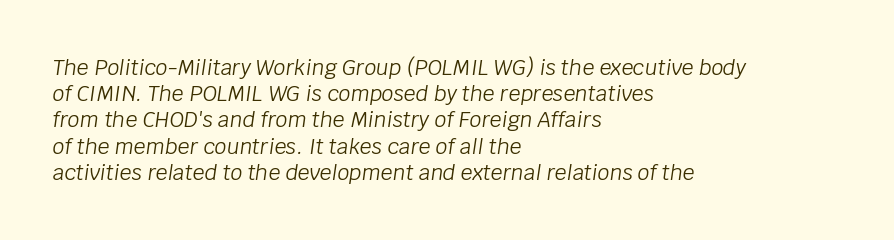
Q: Is the text bold? A: No.
Q: Is the text italic (slanted)? A: Yes, it leans right by about 8 degrees.
Q: Is the text underlined? A: No.
Q: How is the paragraph aligned? A: Left-aligned.
Q: Is the spacing between letters normal or unusually wide? A: Normal.
Q: Is the spacing between lines tight, normal or loose? A: Normal.
